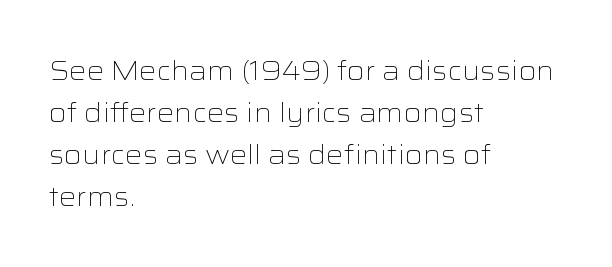
Anything drawn beneath the words? Only blank space. Each word holds together tightly as a unit, with standard inter-letter gaps. Each stroke keeps to a modest, everyday thickness or less. Normally led — the rows are evenly, conventionally spaced. In CSS terms this would be text-align: left. Does the lettering tilt? It doesn't — this is upright.
